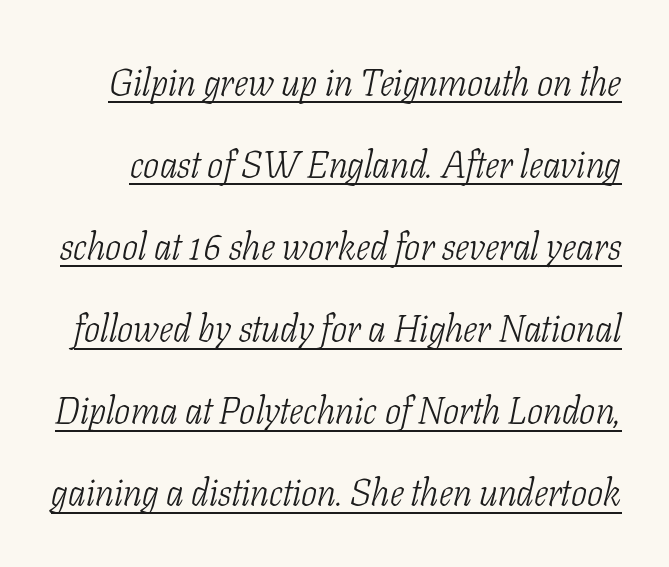
Compared with a typical body face, this is equally light or lighter still. Somebody hit Ctrl+U on this one — the words are underlined. Slant detected: the letters are inclined. Character widths vary here, with narrow letters taking less room than wide ones. A serif font was chosen for this passage. Widely set lines give the paragraph a tall, airy silhouette.
